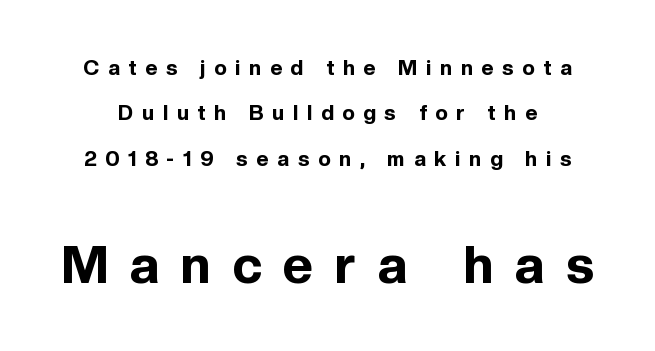
Heavy, bold letterforms. The type is letterspaced generously, with wide tracking. A great deal of white space separates one row of letters from the next. When letters stand straight like this, we call the style roman or upright. Bigger letters appear in the bottom chunk; the top chunk is reduced.
